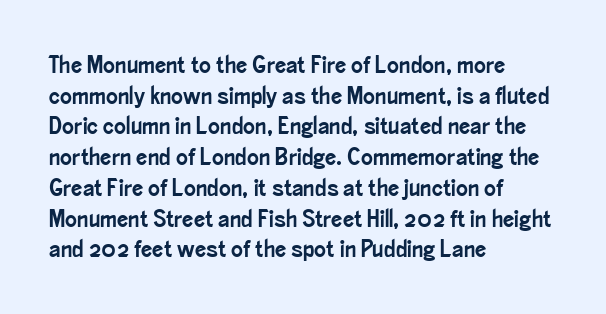
Which margin do the lines hug? The left one — the right edge is uneven. Bare-footed words on every line. Here the glyphs are tracked normally, forming tight word shapes. Does the lettering tilt? It doesn't — this is upright.
